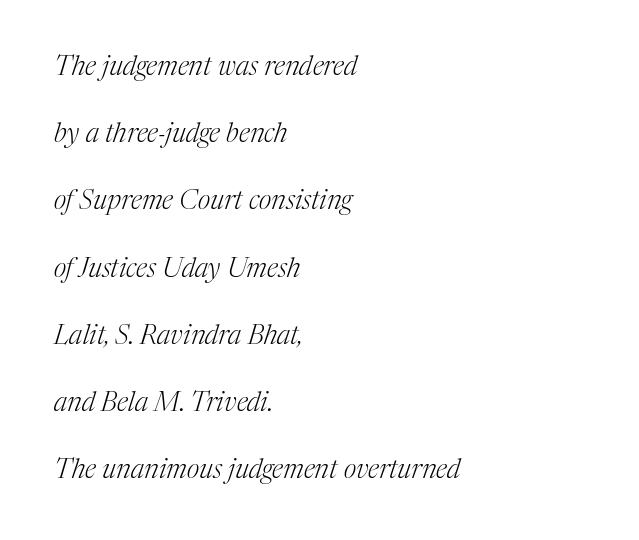
Q: Is the text bold? A: No.
Q: Is the text italic (slanted)? A: Yes, it leans right by about 17 degrees.
Q: Is the text underlined? A: No.
Q: How is the paragraph aligned? A: Left-aligned.
Q: Is the spacing between letters normal or unusually wide? A: Normal.
Q: Is the spacing between lines tight, normal or loose? A: Loose.
